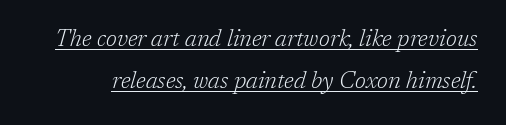
{"italic": "yes", "lean": "right", "slant_degrees": 17, "bold": "no", "underline": "yes", "line_spacing_ratio": 1.84, "letter_spacing": "normal", "letter_spacing_em": 0.0, "glyph_px": 23}
